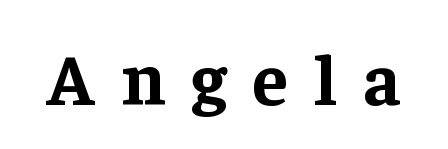
Is the letter spacing exaggerated? Yes — the characters are pushed far apart. Type style note: has serifs. These lines are rendered in a variable-pitch font. The passage shown is emphatically bold. Upright lettering throughout. Descenders are the only things crossing below the line.
